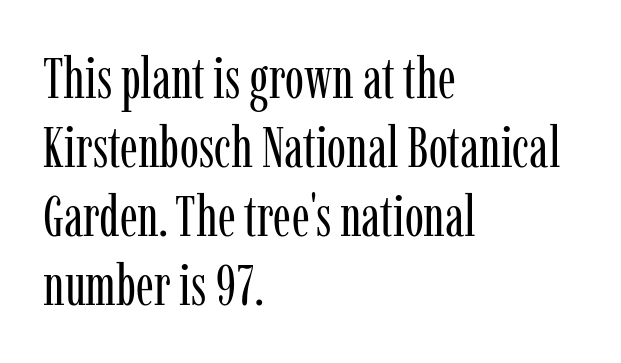
Q: Is the text bold? A: No.
Q: Is the text italic (slanted)? A: No, it is upright.
Q: Is the typeface a serif or a sans-serif typeface? A: Serif.
Q: Is the text underlined? A: No.
Q: How is the paragraph aligned? A: Left-aligned.
Q: Is the spacing between letters normal or unusually wide? A: Normal.
Q: Width (condensed, normal, or wide)? A: Condensed.
Q: Stroke contrast? A: Low.
Q: x-height? A: Medium.
Q: Monospaced? A: No.
